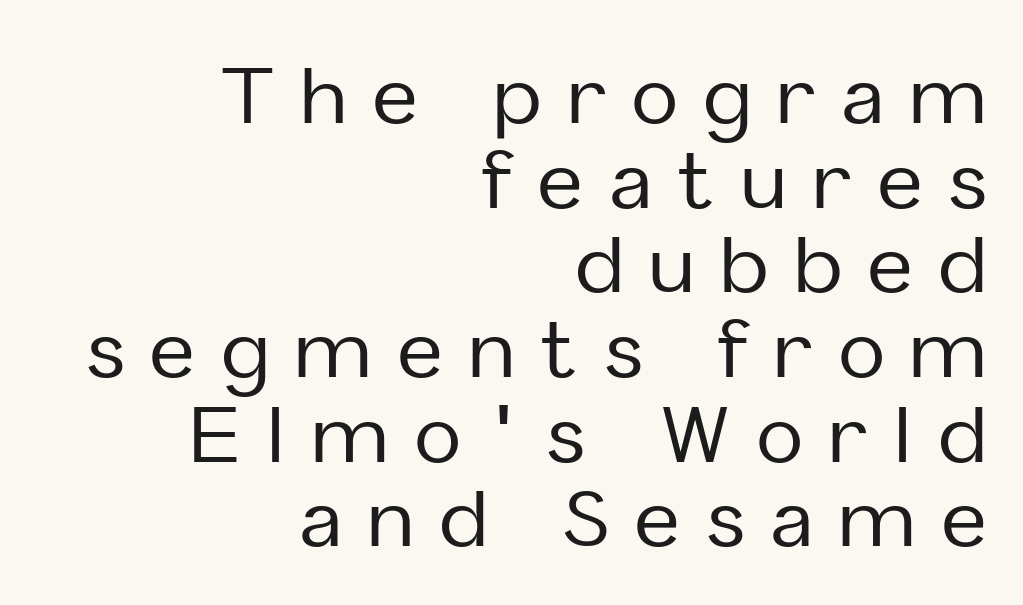
The image shows 77 px sans-serif type, upright; set right-aligned, tight line spacing (1.1x), unusually wide letter spacing (+0.35 em), not underlined; low stroke contrast and a medium x-height.
